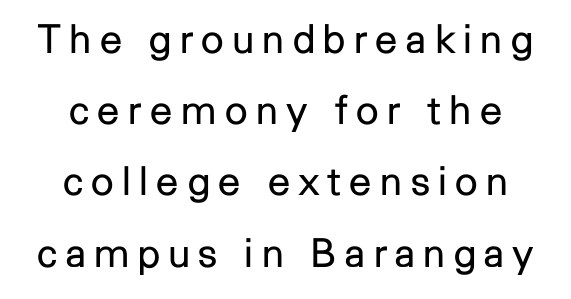
The font sits on the lighter half of the weight spectrum, regular included. The space directly below the letters is spotless. Italic? Not at all — the glyphs are vertical. How are the letters spaced? Widely, with obvious added tracking. The rendering uses natural spacing where letterforms have individual widths.
